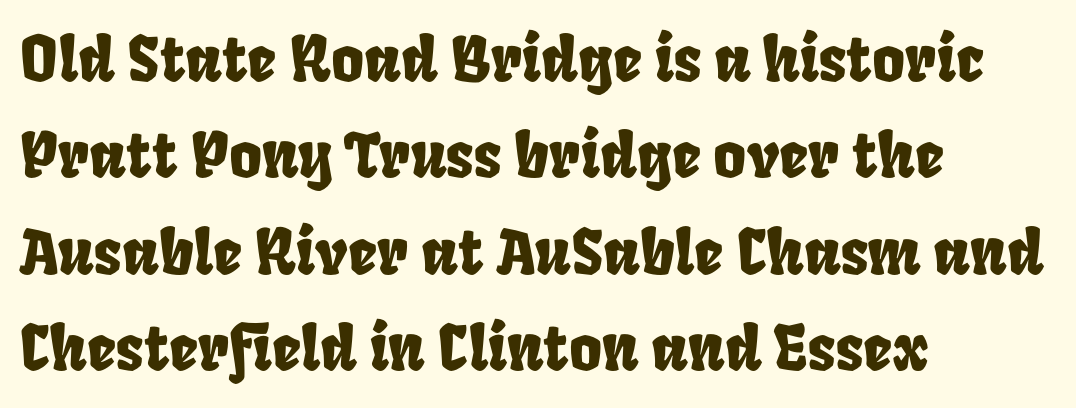
{"width": "condensed", "stroke_contrast": "low", "x_height": "large", "monospaced": "no", "underline": "no", "align": "left", "line_spacing": "normal", "line_spacing_ratio": 1.53, "letter_spacing": "normal", "letter_spacing_em": 0.0, "glyph_px": 63}
